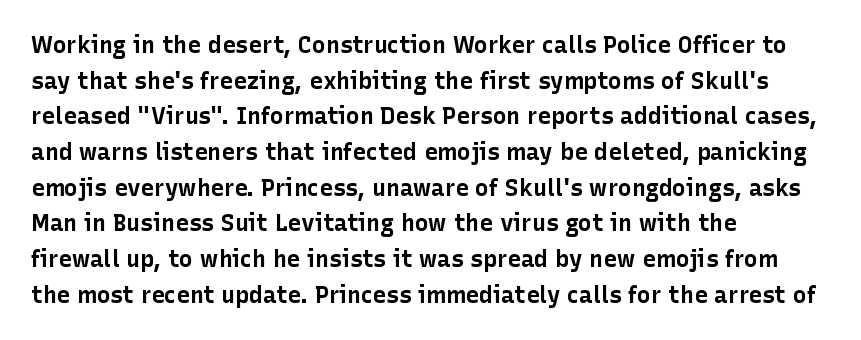
Q: Is the text bold? A: Yes.
Q: Is the text italic (slanted)? A: No, it is upright.
Q: Is the text underlined? A: No.
Q: How is the paragraph aligned? A: Left-aligned.
Q: Is the spacing between letters normal or unusually wide? A: Normal.
Q: Is the spacing between lines tight, normal or loose? A: Normal.
